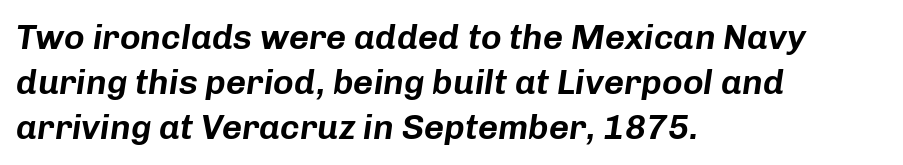
The image shows 35 px text type, italic (leaning right); set left-aligned, normal line spacing (1.29x), normal letter spacing, not underlined; low stroke contrast and a medium x-height.
